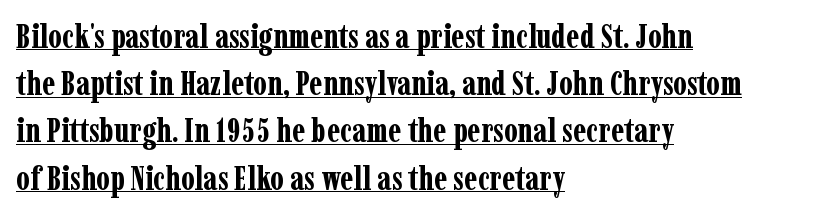
The lettering stays uniformly vertical, giving the passage a roman look. Compared with a centered layout, this one pins lines to the left instead. Like a heading marked for emphasis, these lines bear an underscore. Glyph-to-glyph distance matches everyday printed text. Regarding serifs, this sample has them.
